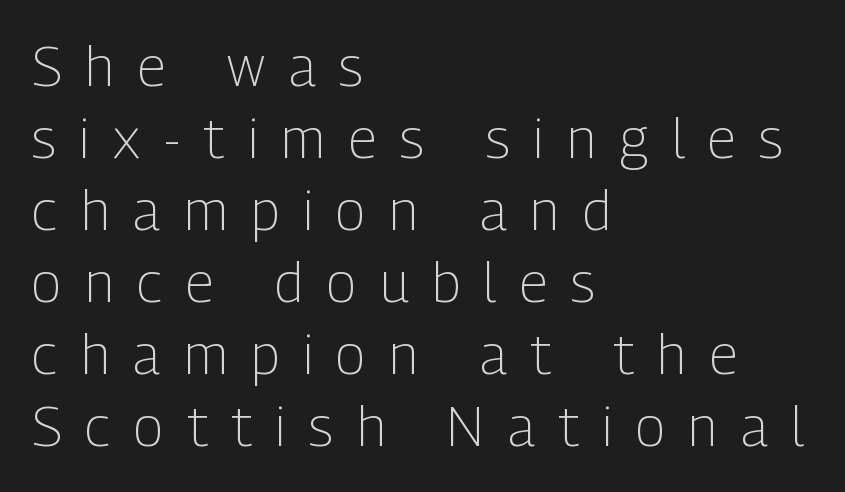
Q: Is the text bold? A: No.
Q: Is the text italic (slanted)? A: No, it is upright.
Q: Is the typeface a serif or a sans-serif typeface? A: Sans-serif.
Q: Is the text underlined? A: No.
Q: How is the paragraph aligned? A: Left-aligned.
Q: Is the spacing between letters normal or unusually wide? A: Unusually wide.
Q: Is the spacing between lines tight, normal or loose? A: Normal.
Q: Width (condensed, normal, or wide)? A: Condensed.
Q: Stroke contrast? A: Low.
Q: x-height? A: Medium.
Q: Monospaced? A: No.
